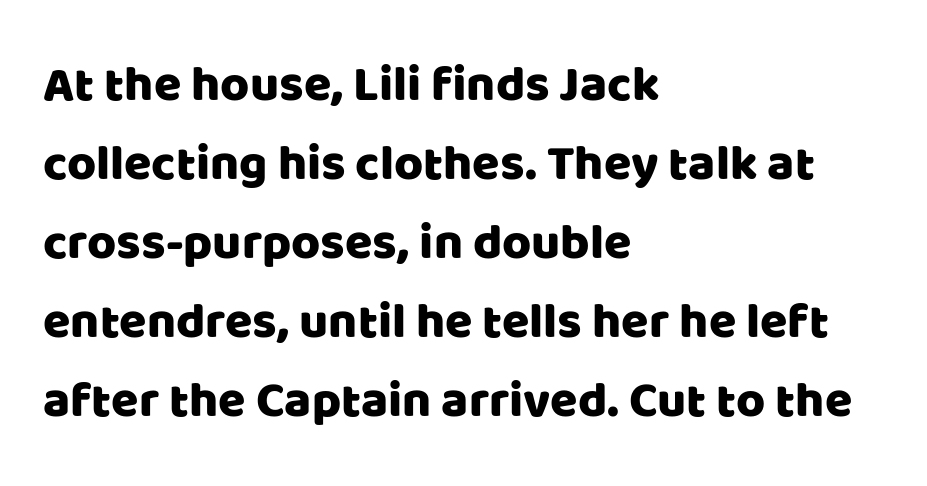
Proportional: the letters do not fall into vertical columns. The strip under each line holds only bare page. All the whitespace from short lines collects on the right. Successive baselines arrive at the customary interval.
